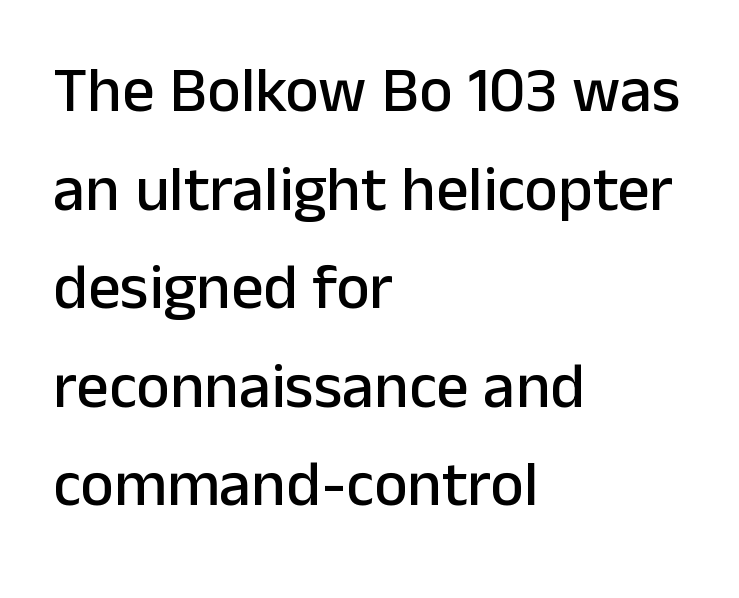
The image shows 64 px sans-serif type, upright; set left-aligned, normal line spacing (1.54x), normal letter spacing, not underlined; low stroke contrast and a medium x-height.
